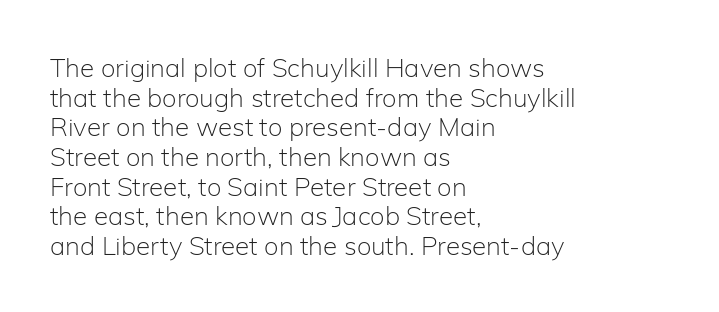
The image shows 26 px text type, upright; set left-aligned, tight line spacing (1.14x), normal letter spacing, not underlined.
